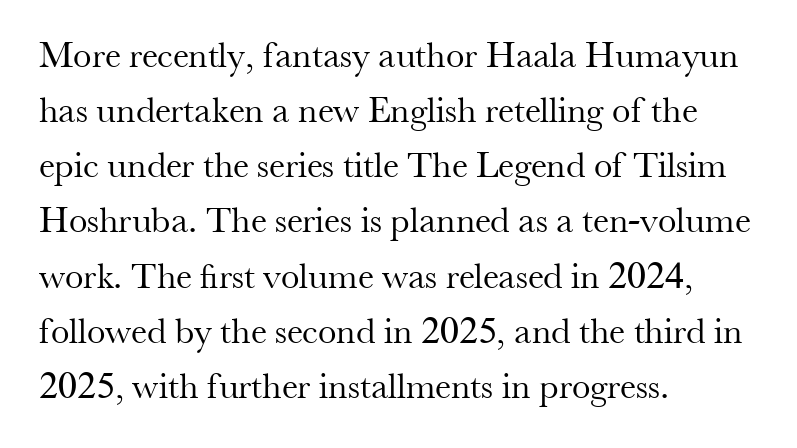
Do the characters align in a grid? No, the font is proportional. This is roman type, the default non-slanted kind. The typeface chosen for these lines features serifs. Unbolded letterforms with no extra heft.
